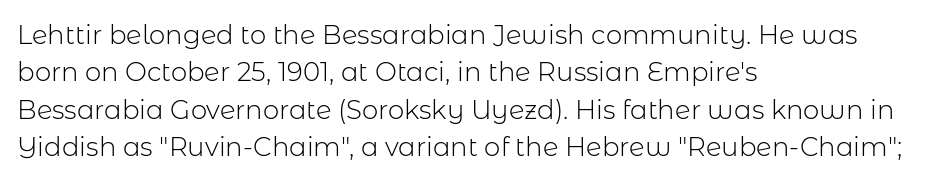
Is the letter spacing exaggerated? No — it looks like the ordinary default. This block has exactly the height ordinary leading produces. This is the regular roman posture of the typeface. Weight: not bold — regular or lighter.
